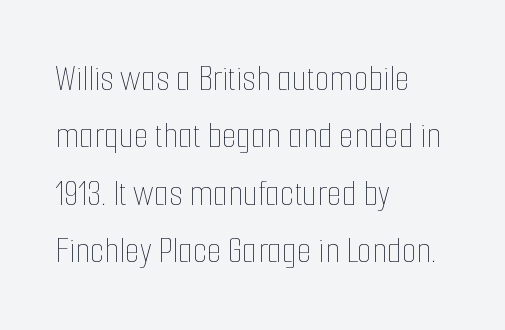
Q: Is the text bold? A: No.
Q: Is the text italic (slanted)? A: No, it is upright.
Q: Is the text underlined? A: No.
Q: How is the paragraph aligned? A: Left-aligned.
Q: Is the spacing between letters normal or unusually wide? A: Normal.
Q: Is the spacing between lines tight, normal or loose? A: Normal.
Q: Width (condensed, normal, or wide)? A: Condensed.
Q: Stroke contrast? A: Low.
Q: x-height? A: Medium.
Q: Monospaced? A: No.
